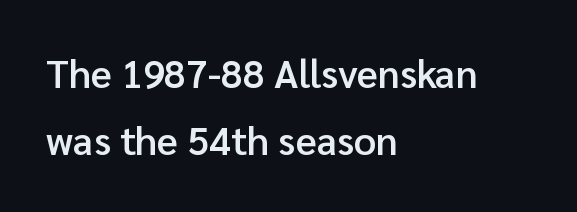
The image shows 39 px semibold sans-serif type, upright; set left-aligned, line spacing 1.73x, normal letter spacing, not underlined; low stroke contrast and a medium x-height.
